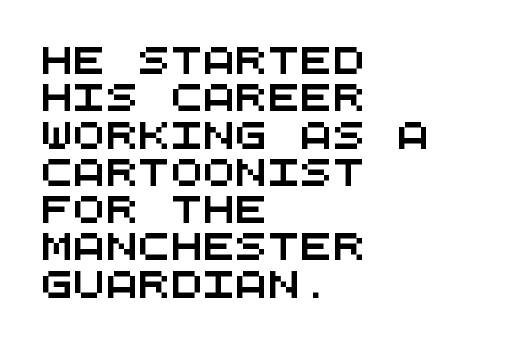
{"underline": "no", "align": "left", "line_spacing": "normal", "line_spacing_ratio": 1.38, "letter_spacing": "normal", "letter_spacing_em": 0.0, "glyph_px": 27}
